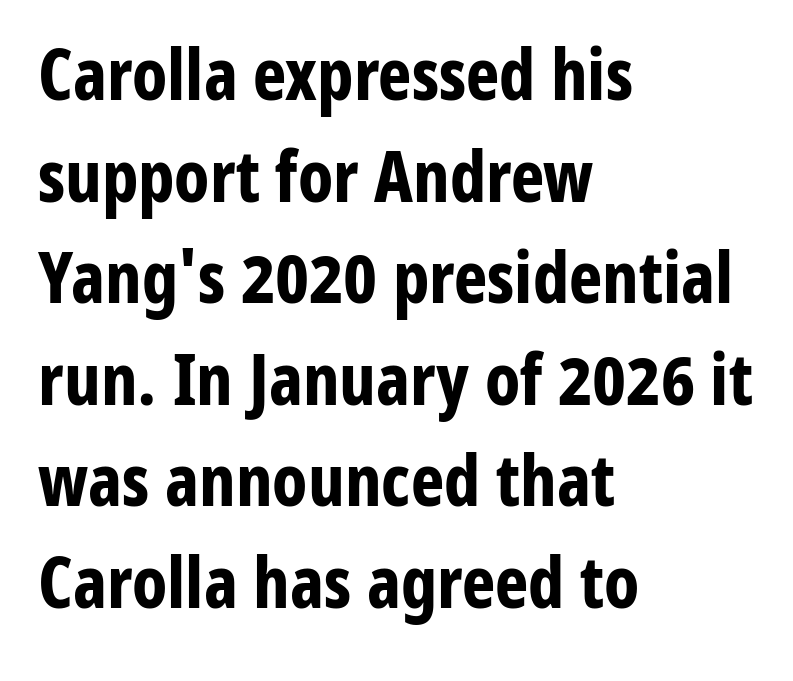
The image shows 71 px bold, condensed sans-serif type, upright; set left-aligned, normal line spacing (1.43x), normal letter spacing, not underlined; low stroke contrast and a medium x-height.
